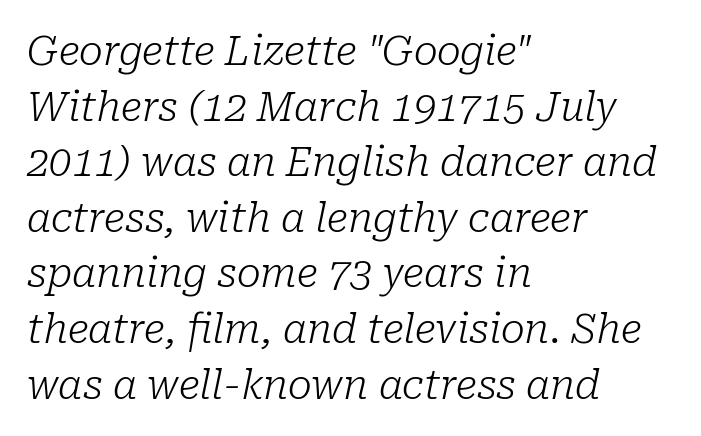
{"serif": "yes", "italic": "yes", "lean": "right", "slant_degrees": 10, "bold": "no", "weight": "light", "width": "normal", "stroke_contrast": "low", "x_height": "medium", "monospaced": "no", "underline": "no", "align": "left", "line_spacing": "normal", "line_spacing_ratio": 1.39, "letter_spacing": "normal", "letter_spacing_em": 0.0, "glyph_px": 40}
